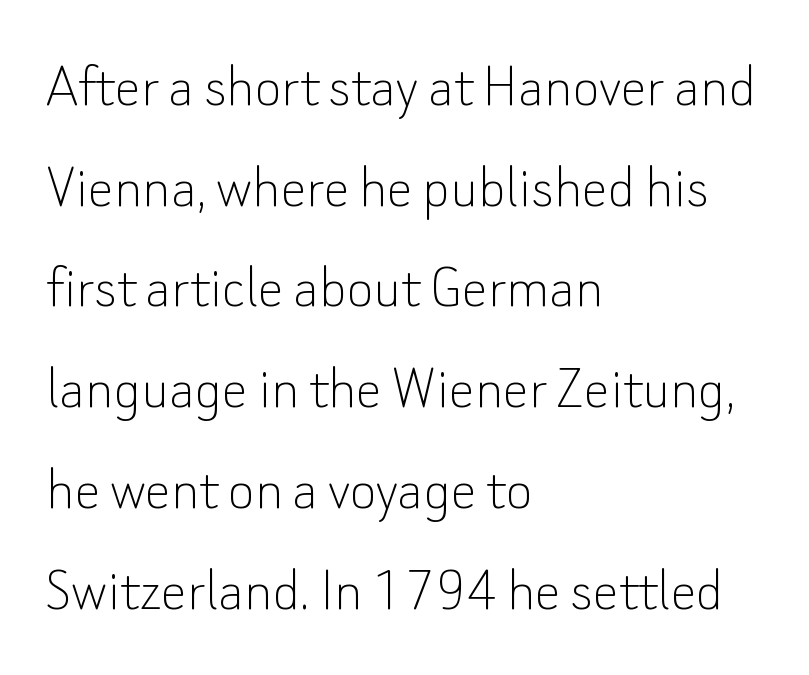
Does the lettering tilt? It doesn't — this is upright. No word sits above an underline. Letterform terminals end flat and unadorned throughout the passage. A normal amount of white space separates one row of letters from the next. These lines are rendered in a variable-pitch font.
